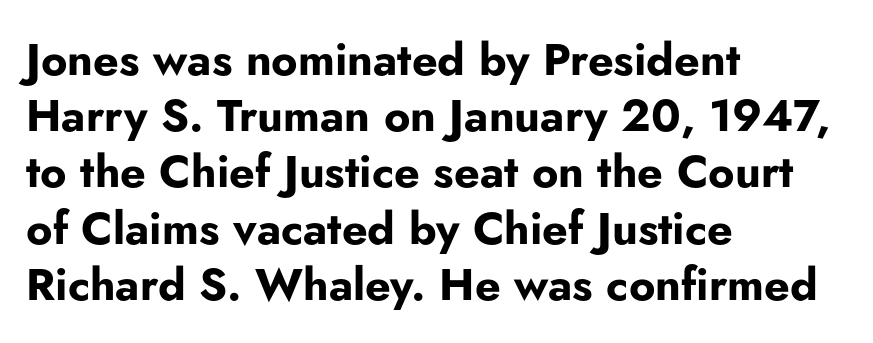
The image shows 45 px bold sans-serif type, upright; set left-aligned, normal line spacing (1.25x), normal letter spacing, not underlined; low stroke contrast and a small x-height.
